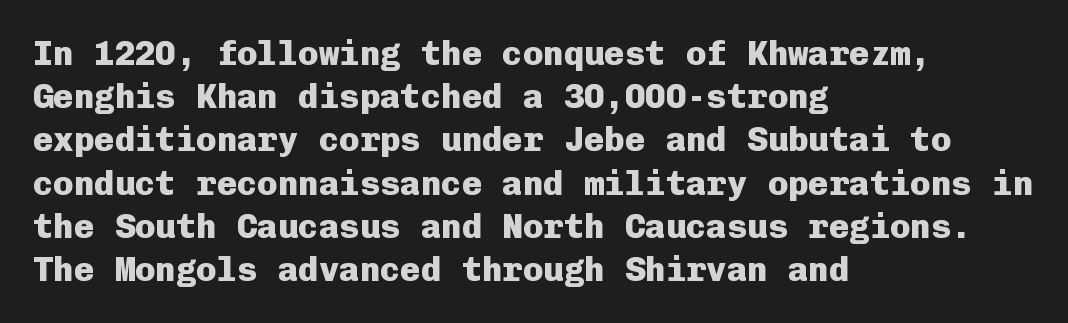
Q: Is the text bold? A: Yes.
Q: Is the text italic (slanted)? A: No, it is upright.
Q: Is the typeface a serif or a sans-serif typeface? A: Sans-serif.
Q: Is the text underlined? A: No.
Q: How is the paragraph aligned? A: Left-aligned.
Q: Is the spacing between letters normal or unusually wide? A: Normal.
Q: Is the spacing between lines tight, normal or loose? A: Normal.
Q: Width (condensed, normal, or wide)? A: Normal.
Q: Stroke contrast? A: Low.
Q: x-height? A: Medium.
Q: Monospaced? A: Yes.
